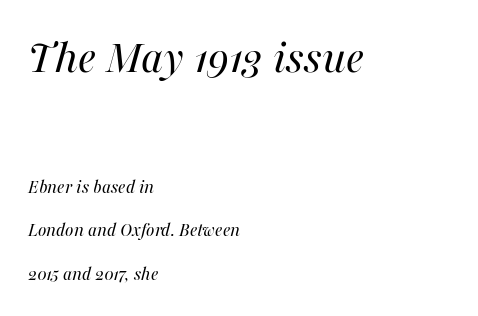
{"italic": "yes", "lean": "right", "slant_degrees": 16, "bold": "no", "weight": "regular", "width": "normal", "stroke_contrast": "medium", "x_height": "medium", "monospaced": "no", "underline": "no", "align": "left", "line_spacing": "loose", "line_spacing_ratio": 2.19, "letter_spacing": "normal", "letter_spacing_em": 0.0, "larger_block": "first", "size_ratio": 2.45, "glyph_px": 49}
